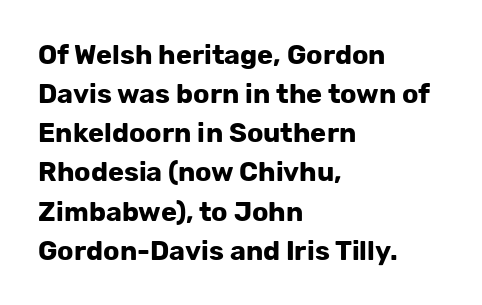
The typography opts for an upright posture over an oblique one. The face used here has the dense, thick strokes of a bold. Words float on clear page, feet unadorned. The typesetter chose a ragged-right arrangement here.
